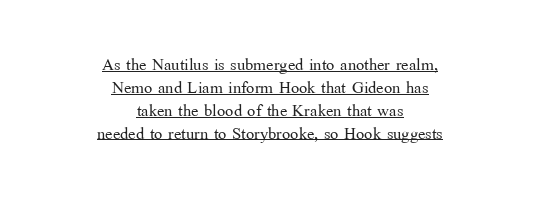
The image shows 22 px text type, upright; set centered, tight line spacing (1.04x), normal letter spacing, underlined.
